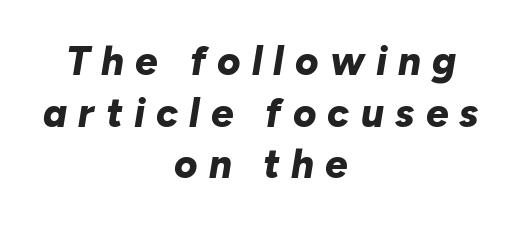
Q: Is the text bold? A: Yes.
Q: Is the text italic (slanted)? A: Yes, it leans right by about 10 degrees.
Q: Is the text underlined? A: No.
Q: How is the paragraph aligned? A: Centered.
Q: Is the spacing between letters normal or unusually wide? A: Unusually wide.
Q: Is the spacing between lines tight, normal or loose? A: Normal.
Q: Width (condensed, normal, or wide)? A: Normal.
Q: Stroke contrast? A: Low.
Q: x-height? A: Medium.
Q: Monospaced? A: No.
